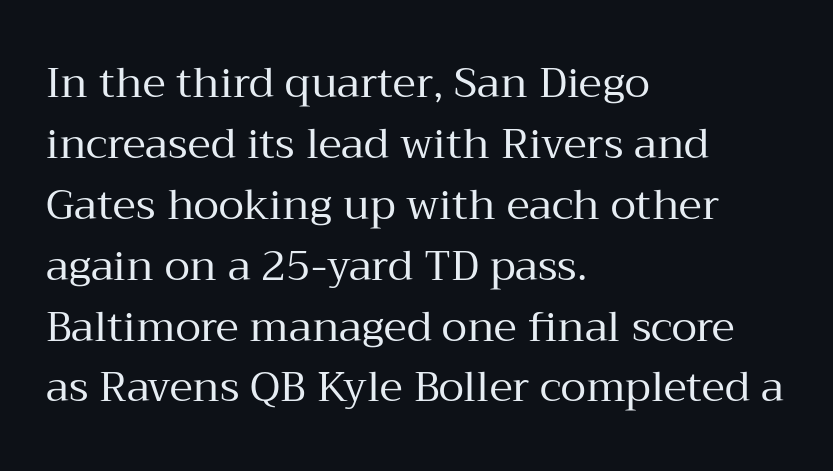
{"serif": "yes", "italic": "no", "bold": "no", "weight": "regular", "width": "normal", "stroke_contrast": "medium", "x_height": "medium", "monospaced": "no", "underline": "no", "align": "left", "line_spacing": "normal", "line_spacing_ratio": 1.45, "letter_spacing": "normal", "letter_spacing_em": 0.0, "glyph_px": 42}
